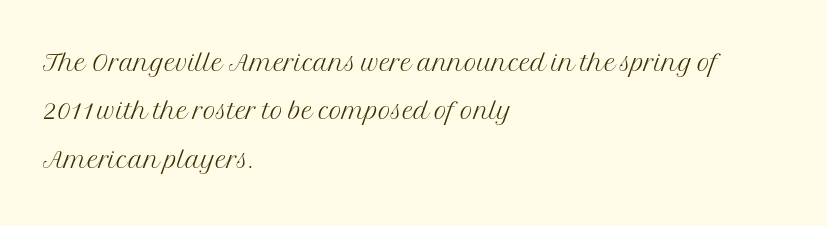
{"serif": "yes", "bold": "no", "weight": "light", "width": "normal", "stroke_contrast": "medium", "x_height": "medium", "monospaced": "no", "underline": "no", "align": "left", "line_spacing": "normal", "line_spacing_ratio": 1.38, "letter_spacing": "normal", "letter_spacing_em": 0.0, "glyph_px": 35}
